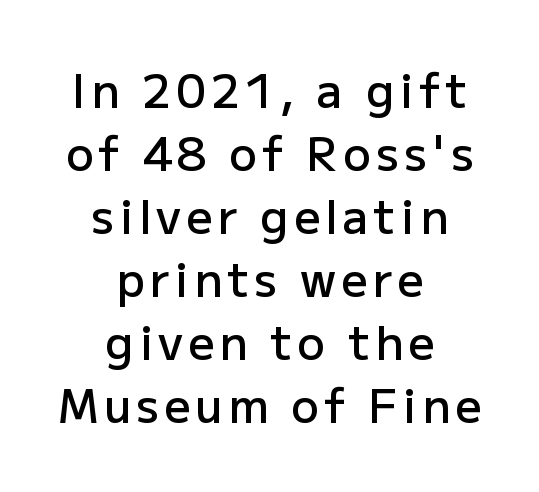
The glyphs have the mass of a demibold cut, below bold. A roman cut, with each character standing at attention. The type family on display is of the sans-serif kind. Horizontal alignment here is central, giving a formal, balanced look.
